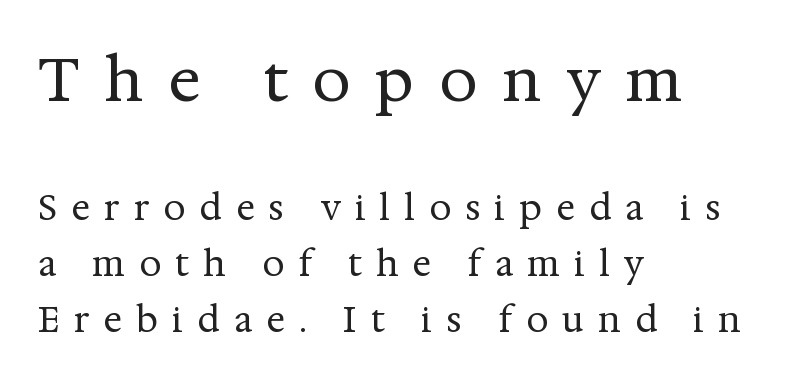
The line texture is sparse and dotted thanks to wide tracking. Summary of weight: not heavy and not bold. Proportional: the letters do not fall into vertical columns. Anything drawn beneath the words? Only blank space. Does the copy run flush right? No — it runs flush left.
